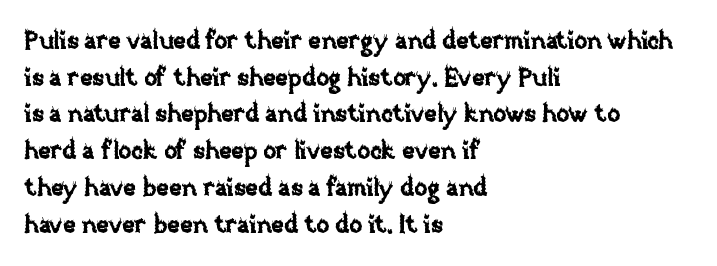
Unlike italic type, these characters show no tilt at all. Glyph-to-glyph distance matches everyday printed text. The line-height multiplier appears to be the usual default. The rag falls on the right side of this text block.
